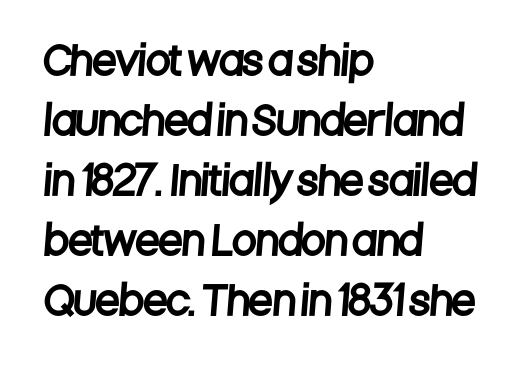
{"serif": "no", "width": "condensed", "stroke_contrast": "low", "x_height": "large", "monospaced": "no", "underline": "no", "align": "left", "line_spacing": "normal", "line_spacing_ratio": 1.54, "letter_spacing": "normal", "letter_spacing_em": 0.0, "glyph_px": 39}
